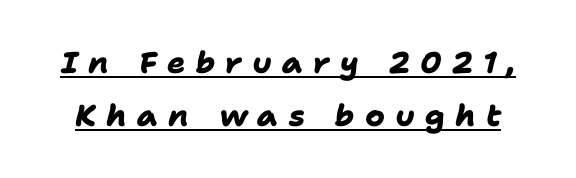
The image shows 30 px heavy sans-serif type; set line spacing 1.76x, unusually wide letter spacing (+0.34 em), underlined; low stroke contrast and a medium x-height.
